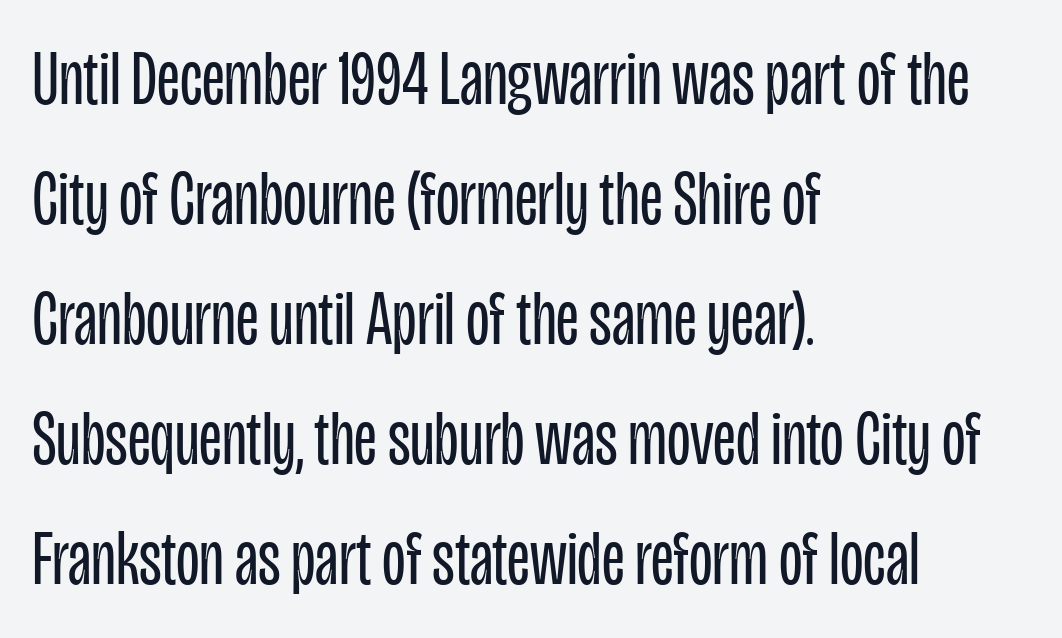
The image shows 77 px regular-weight, condensed sans-serif type, upright; set left-aligned, normal line spacing (1.56x), normal letter spacing, not underlined; low stroke contrast and a large x-height.
